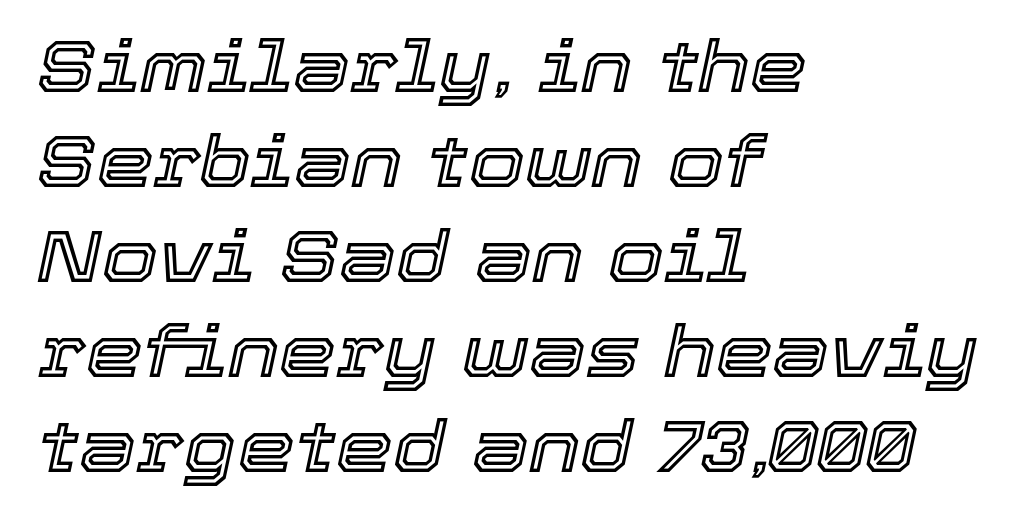
The image shows 72 px text type, italic (leaning right); set left-aligned, normal line spacing (1.32x), normal letter spacing, not underlined; a medium x-height.
